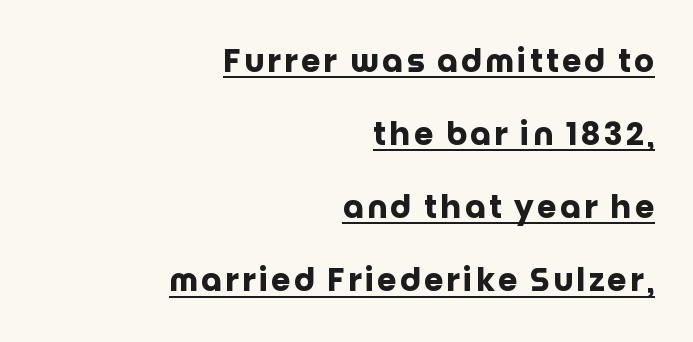
Q: Is the text bold? A: Yes.
Q: Is the text italic (slanted)? A: No, it is upright.
Q: Is the typeface a serif or a sans-serif typeface? A: Sans-serif.
Q: Is the text underlined? A: Yes.
Q: How is the paragraph aligned? A: Right-aligned.
Q: Is the spacing between lines tight, normal or loose? A: Loose.
Q: Width (condensed, normal, or wide)? A: Normal.
Q: Stroke contrast? A: Low.
Q: x-height? A: Large.
Q: Monospaced? A: No.
